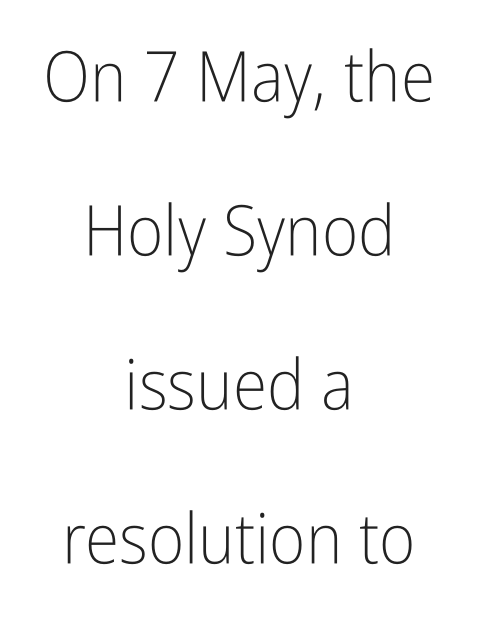
The image shows 70 px light, condensed sans-serif type, upright; set centered, loose line spacing (2.2x), normal letter spacing, not underlined; low stroke contrast and a medium x-height.
